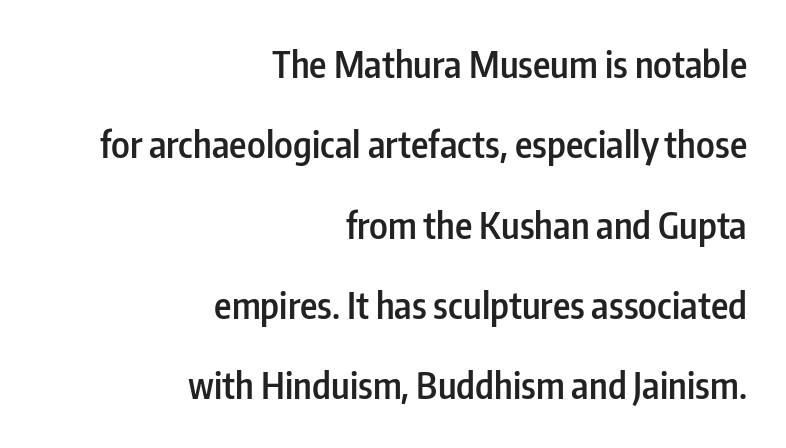
Is this a sans? Yes — the strokes have no serifs. These lines stack with their right ends in a neat column. These lines carry some extra weight — a demibold, not a full bold. Whoever set this chose breathing room over compactness in the vertical rhythm. Letter spacing: default. Underlining? Definitely not there.
